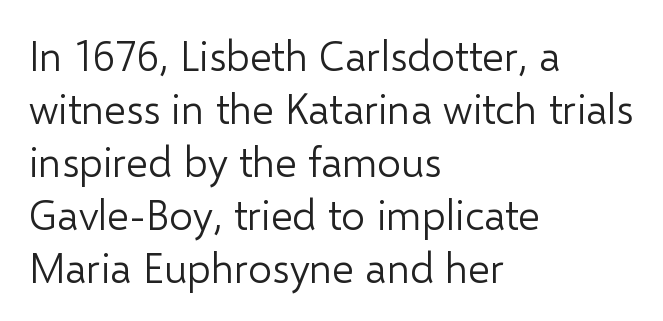
The image shows 42 px light sans-serif type, upright; set left-aligned, normal line spacing (1.26x), normal letter spacing, not underlined; low stroke contrast and a medium x-height.
